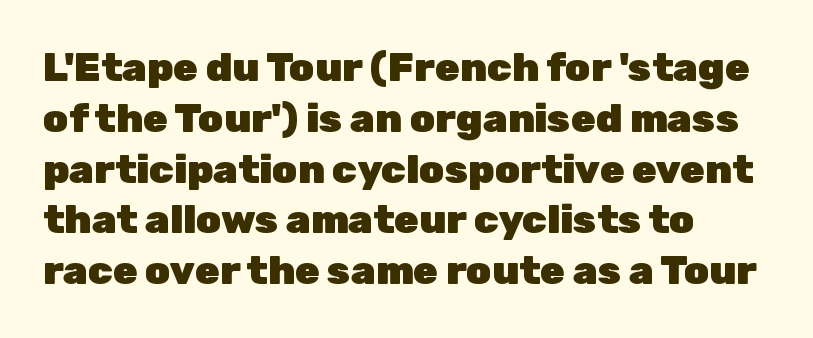
{"serif": "no", "italic": "no", "bold": "yes", "weight": "heavy", "width": "normal", "stroke_contrast": "low", "x_height": "medium", "monospaced": "no", "underline": "no", "align": "left", "line_spacing": "normal", "line_spacing_ratio": 1.27, "letter_spacing": "normal", "letter_spacing_em": 0.0, "glyph_px": 40}
